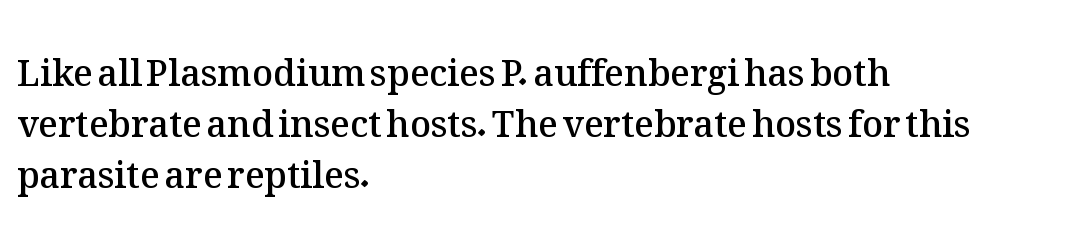
Here the designer chose a conventional face with non-uniform glyph widths. The ragged edge is on the right, which tells us the setting is flush left. Compared with typical paragraphs, the rows here are spaced about the same. Underline: absent.
